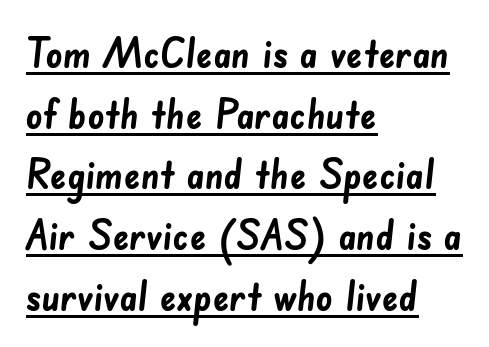
The rag falls on the right side of this text block. Pretty heavy lettering here — definitely bold. Interline gaps are of average width in this sample. This rendering leaves character spacing at its baseline value. Grotesque or geometric, the face here clearly has no serifs.
